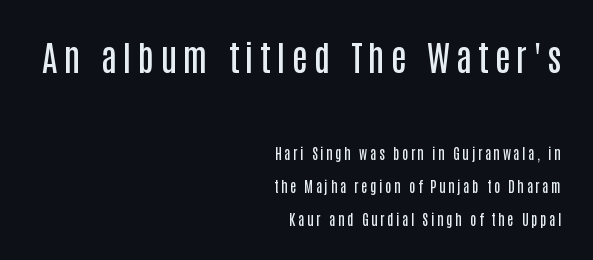
Leading is clearly above the norm, producing a sparse column. Type without underlining. Caption: upper text group enlarged, lower text group reduced. Typeset ragged left — the right edge is the straight one. Rendered with straight, roman letterforms. Typesetter's note: demi weight, one step under bold.
